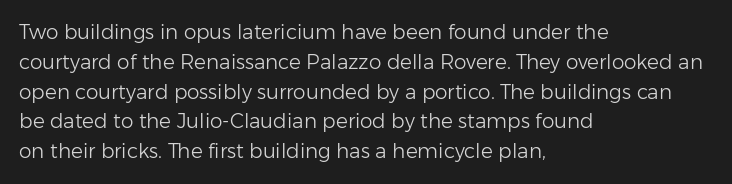
Rule under the text: the space is simply empty. Upright lettering throughout. This rendering leaves character spacing at its baseline value. If you drew a ruler down the left edge, every line would touch it. Is there much room between lines? A standard amount, neither cramped nor airy. This reads as an unemphasized weight, regular at the heaviest.
